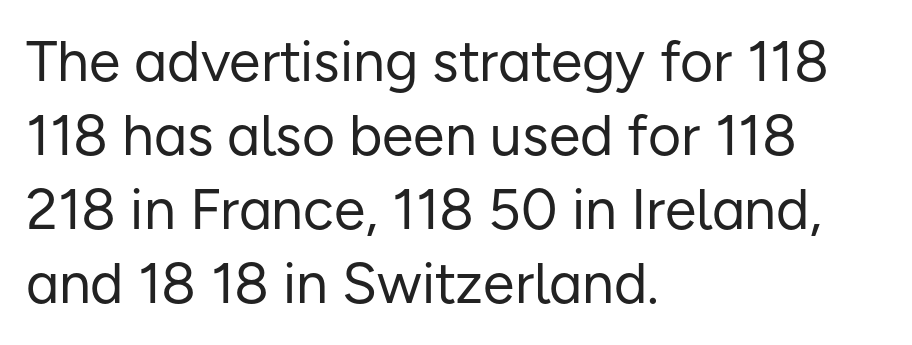
You could call the tracking neutral — neither tight nor loose. The typesetter chose a ragged-right arrangement here. Lines of text with bare space underneath. A roman cut, with each character standing at attention. Observe the absence of serifs on each vertical stroke in this sample. Do the characters align in a grid? No, the font is proportional.
